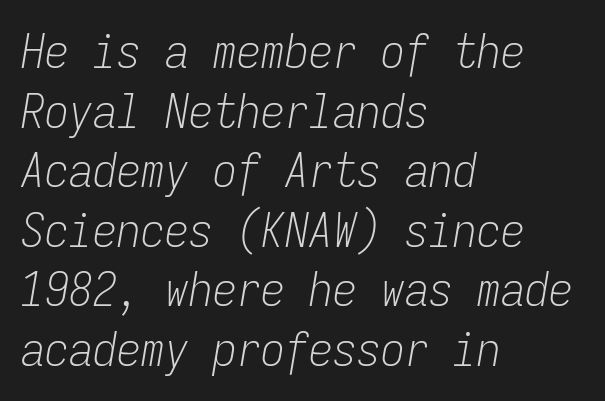
Short and long lines alike share a common starting point at left. No extra tracking has been applied to these lines. The letters march in equal steps, a hallmark of fixed-pitch type. Designer's note — italics engaged. Nobody drew a line under any word here.
